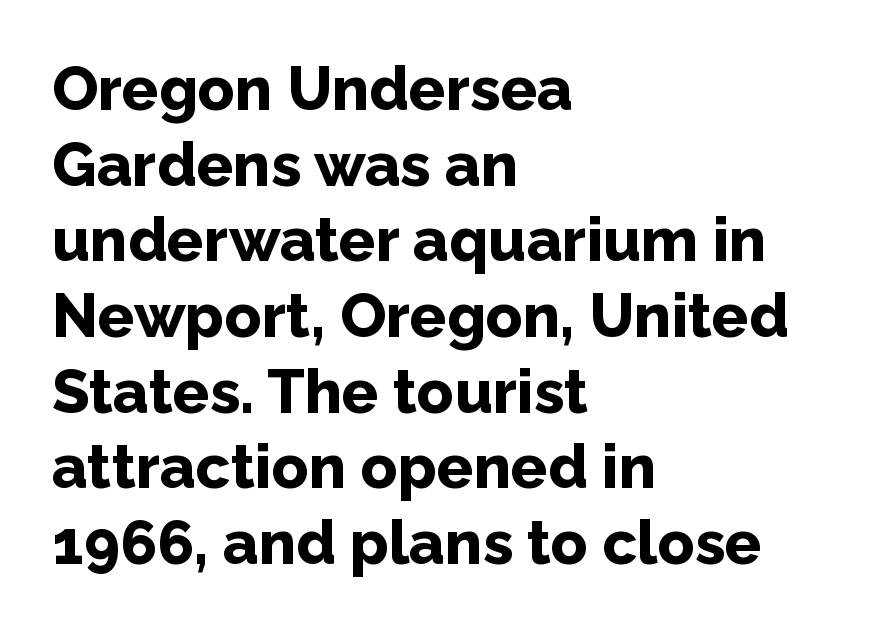
The image shows 61 px bold sans-serif type, upright; set left-aligned, line spacing 1.24x, normal letter spacing, not underlined; low stroke contrast and a medium x-height.
